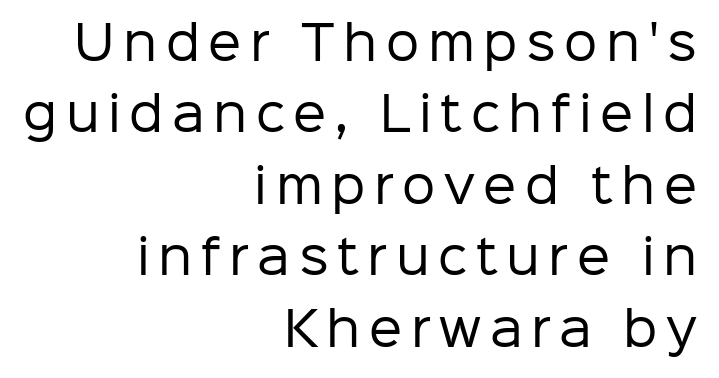
{"serif": "no", "italic": "no", "bold": "no", "weight": "regular", "width": "normal", "stroke_contrast": "low", "x_height": "medium", "monospaced": "no", "underline": "no", "align": "right", "line_spacing": "normal", "line_spacing_ratio": 1.52, "glyph_px": 47}
